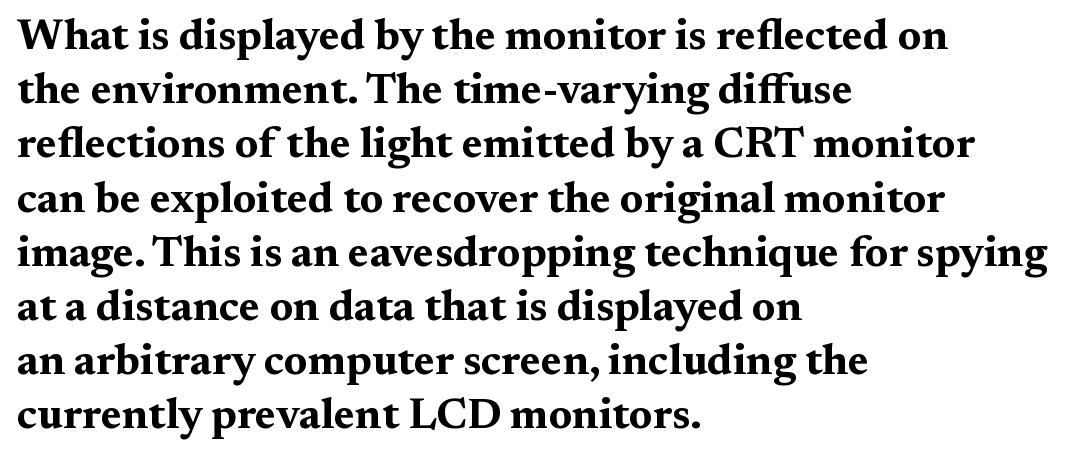
Q: Is the text bold? A: Yes.
Q: Is the text italic (slanted)? A: No, it is upright.
Q: Is the typeface a serif or a sans-serif typeface? A: Serif.
Q: Is the text underlined? A: No.
Q: How is the paragraph aligned? A: Left-aligned.
Q: Is the spacing between letters normal or unusually wide? A: Normal.
Q: Is the spacing between lines tight, normal or loose? A: Normal.
Q: Width (condensed, normal, or wide)? A: Wide.
Q: Stroke contrast? A: Medium.
Q: x-height? A: Medium.
Q: Monospaced? A: No.
